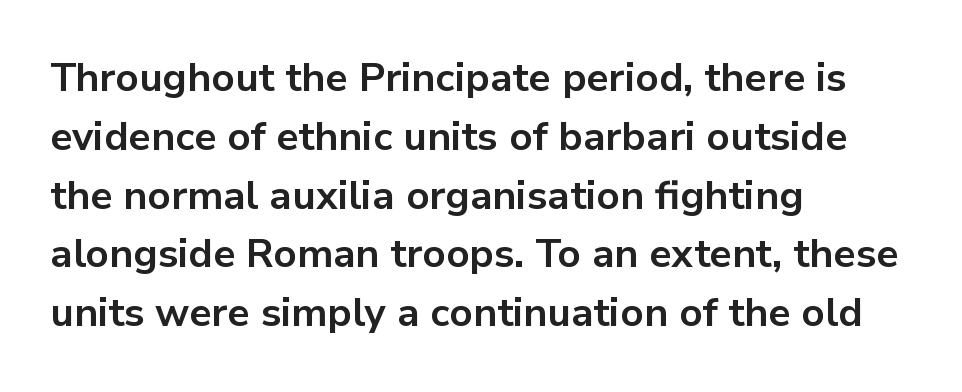
The image shows 40 px bold sans-serif type, upright; set left-aligned, normal line spacing (1.47x), normal letter spacing, not underlined; low stroke contrast and a medium x-height.
